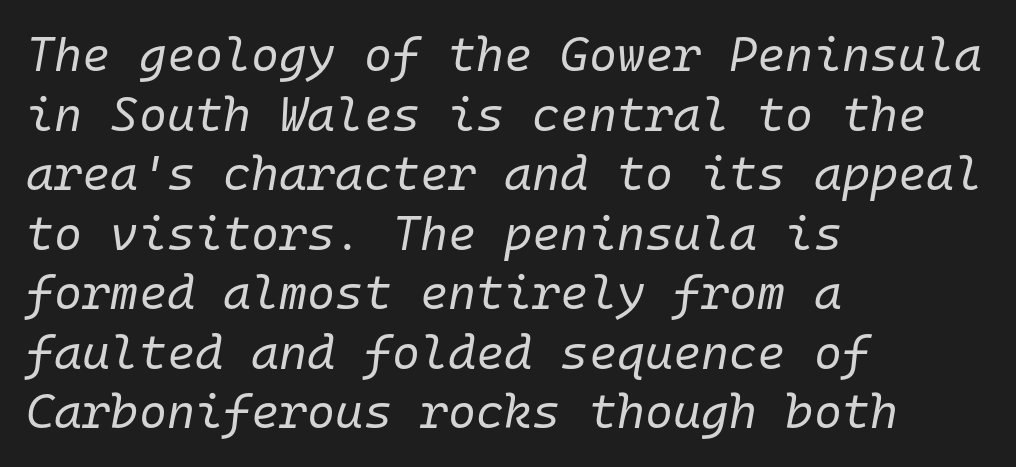
The face used here is rendered with its standard letterfit. A classic flush-left, rag-right setting is used for this passage. Spacing verdict: monospaced, one width for all characters. Anything drawn beneath the words? Only blank space.
